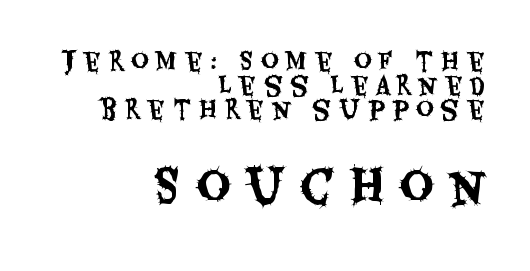
{"serif": "no", "italic": "no", "width": "condensed", "stroke_contrast": "medium", "x_height": "large", "monospaced": "no", "underline": "no", "align": "right", "line_spacing": "tight", "line_spacing_ratio": 1.01, "letter_spacing": "wide", "letter_spacing_em": 0.31, "larger_block": "second", "size_ratio": 1.96, "glyph_px": 47}
